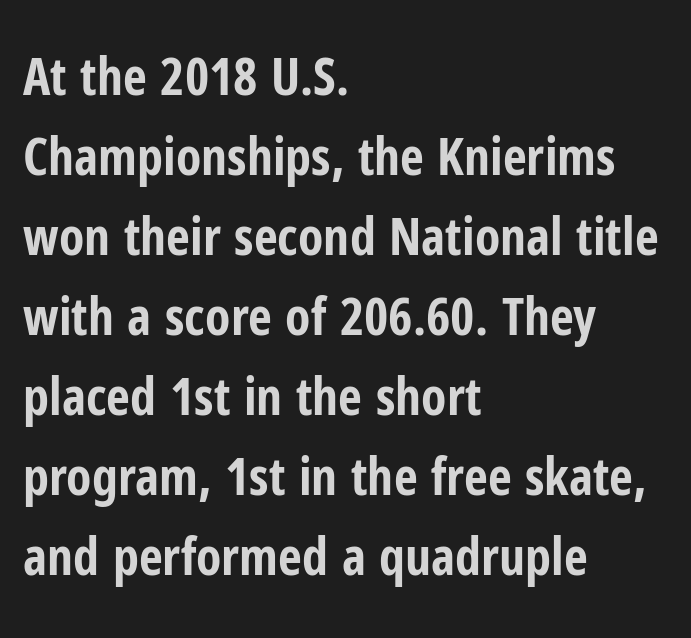
{"serif": "no", "italic": "no", "bold": "yes", "weight": "bold", "width": "condensed", "stroke_contrast": "low", "x_height": "medium", "monospaced": "no", "underline": "no", "align": "left", "line_spacing": "normal", "line_spacing_ratio": 1.54, "letter_spacing": "normal", "letter_spacing_em": 0.0, "glyph_px": 52}
